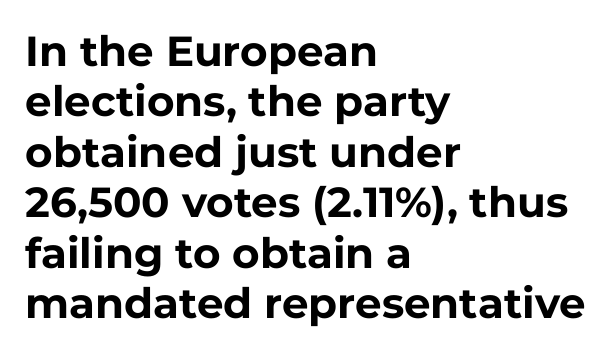
Do the letters lean? They stand straight. Which margin do the lines hug? The left one — the right edge is uneven. The glyphs in this specimen are sans serif. This sample has the flowing, uneven cadence of proportional lettering.
